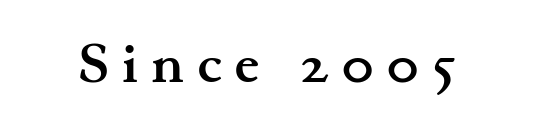
{"serif": "yes", "italic": "no", "bold": "yes", "weight": "semibold", "width": "wide", "stroke_contrast": "medium", "x_height": "small", "monospaced": "no", "underline": "no", "letter_spacing": "wide", "letter_spacing_em": 0.23, "glyph_px": 56}
